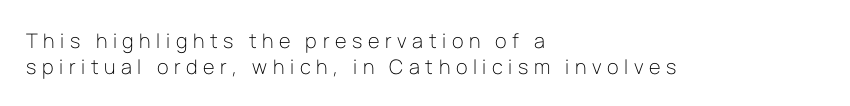
{"italic": "no", "bold": "no", "underline": "no", "align": "left", "line_spacing": "normal", "line_spacing_ratio": 1.29, "letter_spacing": "wide", "letter_spacing_em": 0.28, "glyph_px": 20}
